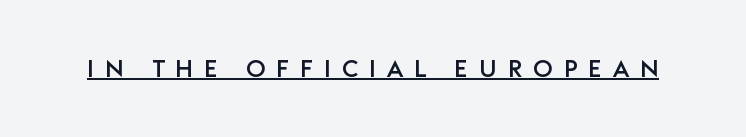
Q: Is the text italic (slanted)? A: No, it is upright.
Q: Is the text underlined? A: Yes.
Q: Is the spacing between letters normal or unusually wide? A: Unusually wide.
